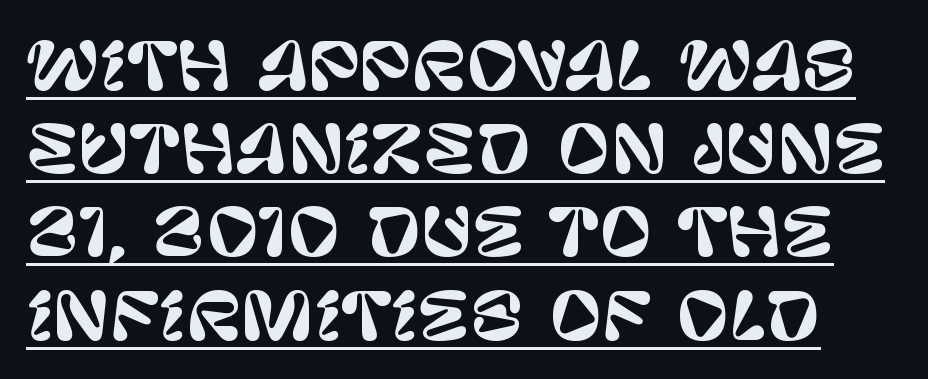
{"serif": "no", "width": "normal", "stroke_contrast": "low", "x_height": "large", "monospaced": "no", "underline": "yes", "line_spacing": "normal", "line_spacing_ratio": 1.3, "letter_spacing": "normal", "letter_spacing_em": 0.0, "glyph_px": 64}
